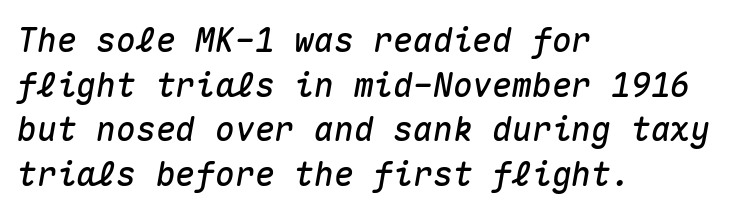
Q: Is the text italic (slanted)? A: Yes, it leans right by about 10 degrees.
Q: Is the text underlined? A: No.
Q: How is the paragraph aligned? A: Left-aligned.
Q: Is the spacing between letters normal or unusually wide? A: Normal.
Q: Is the spacing between lines tight, normal or loose? A: Normal.
Q: Width (condensed, normal, or wide)? A: Normal.
Q: Stroke contrast? A: Medium.
Q: x-height? A: Medium.
Q: Monospaced? A: Yes.
